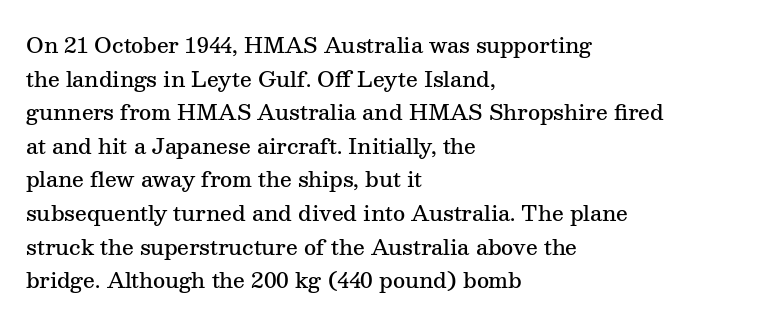
The image shows 21 px text type, upright; set left-aligned, normal line spacing (1.6x), normal letter spacing, not underlined.
